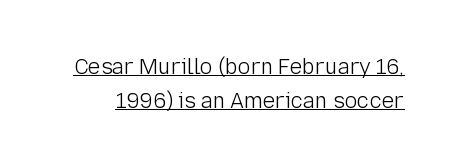
{"italic": "no", "bold": "no", "underline": "yes", "line_spacing": "normal", "line_spacing_ratio": 1.61, "letter_spacing": "normal", "letter_spacing_em": 0.0, "glyph_px": 21}
